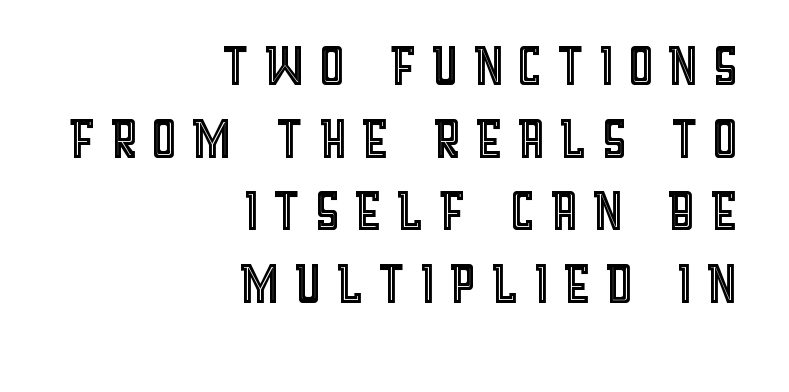
The image shows 72 px condensed type, upright; set right-aligned, tight line spacing (1.01x), not underlined; a large x-height.
